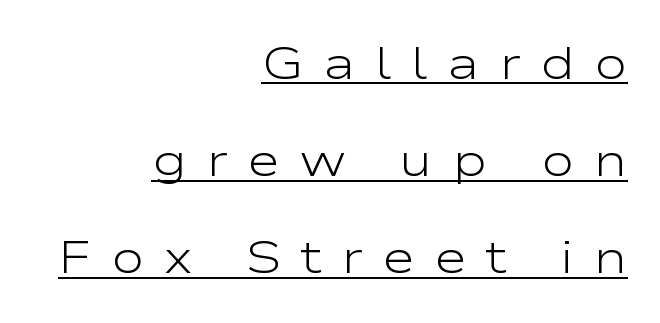
This is the regular roman posture of the typeface. The weight tops out at a normal text grade. No feet cap the strokes, marking this as sans-serif type. These lines are rendered in a variable-pitch font. This rendering uses right alignment, leaving the left contour irregular.
